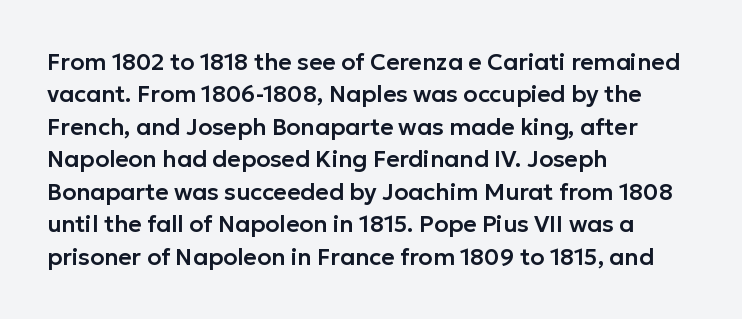
{"italic": "no", "underline": "no", "align": "left", "line_spacing": "normal", "line_spacing_ratio": 1.41, "letter_spacing": "normal", "letter_spacing_em": 0.0, "glyph_px": 23}
